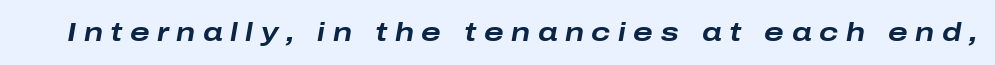
Observe the lean: these are italic letterforms. Anything drawn beneath the words? Only blank space. Each glyph is drawn with heavy, bold strokes. Caption: expanded tracking, letters set apart.
